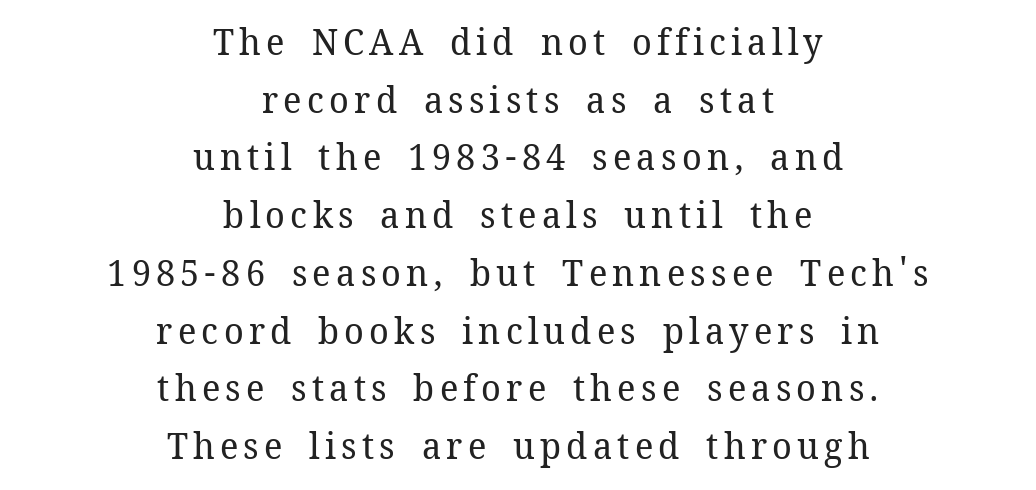
The image shows 37 px regular-weight serif type, upright; set centered, normal line spacing (1.56x), not underlined; low stroke contrast and a medium x-height.
